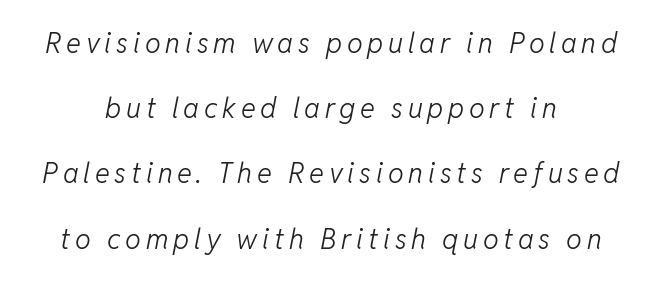
The image shows 28 px light type, italic (leaning right); set centered, loose line spacing (2.33x), not underlined; low stroke contrast and a medium x-height.
